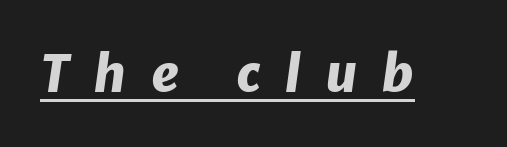
The face used here is proportionally spaced, like ordinary book or web type. The gaps between neighbouring characters are conspicuously large. Quick note: underline on. Designer's note — italics engaged.
